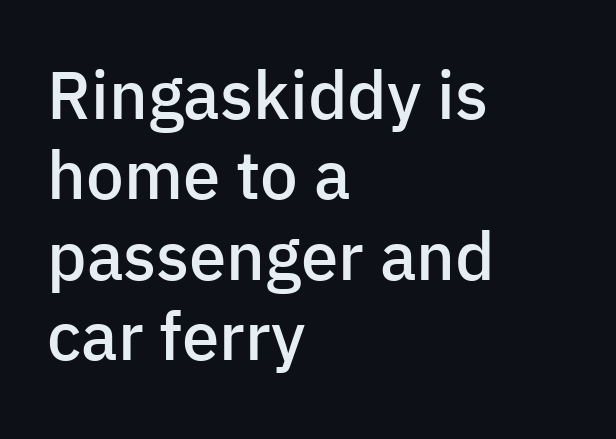
{"serif": "no", "italic": "no", "bold": "semi", "weight": "semibold", "width": "normal", "stroke_contrast": "low", "x_height": "medium", "monospaced": "no", "underline": "no", "align": "left", "line_spacing_ratio": 1.2, "letter_spacing": "normal", "letter_spacing_em": 0.0, "glyph_px": 67}
